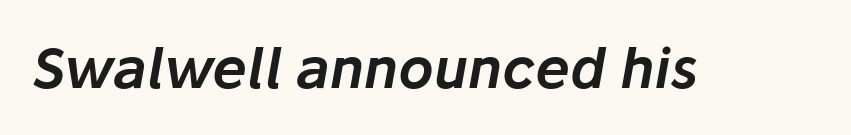
The image shows 55 px text type, italic (leaning right); set normal letter spacing, not underlined; low stroke contrast and a medium x-height.
